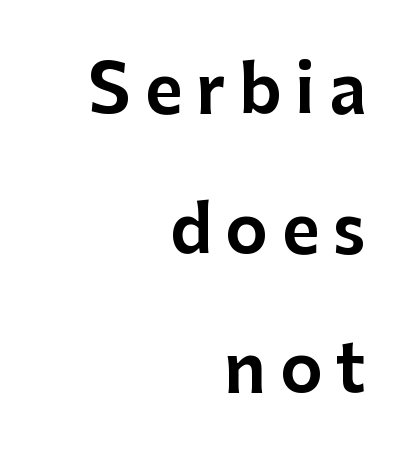
The image shows 65 px sans-serif type, upright; set right-aligned, loose line spacing (2.15x), unusually wide letter spacing (+0.21 em), not underlined; low stroke contrast and a medium x-height.
